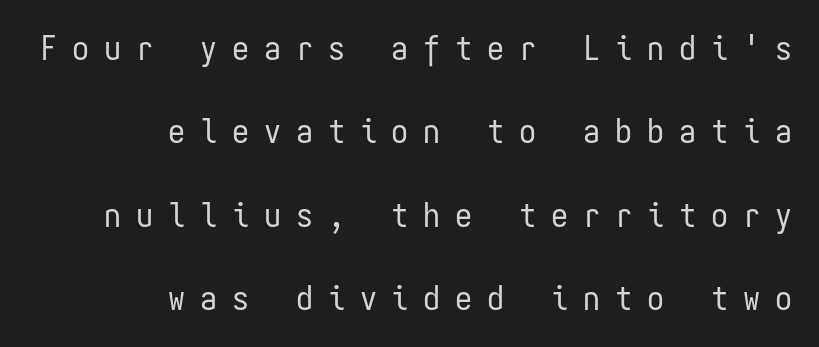
Q: Is the text bold? A: No.
Q: Is the text italic (slanted)? A: No, it is upright.
Q: Is the typeface a serif or a sans-serif typeface? A: Sans-serif.
Q: Is the text underlined? A: No.
Q: How is the paragraph aligned? A: Right-aligned.
Q: Is the spacing between letters normal or unusually wide? A: Unusually wide.
Q: Is the spacing between lines tight, normal or loose? A: Loose.
Q: Width (condensed, normal, or wide)? A: Condensed.
Q: Stroke contrast? A: Low.
Q: x-height? A: Medium.
Q: Monospaced? A: Yes.
